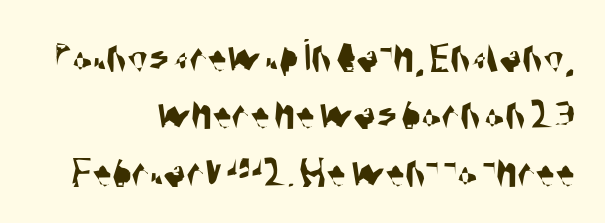
The image shows 47 px condensed sans-serif type; set right-aligned, line spacing 1.22x, normal letter spacing, not underlined; medium stroke contrast and a large x-height.
